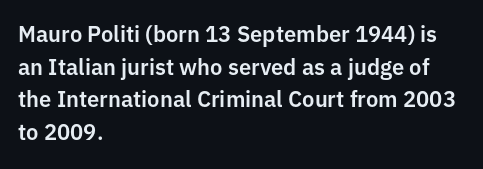
The image shows 22 px text type, upright; set left-aligned, normal line spacing (1.48x), normal letter spacing, not underlined.
